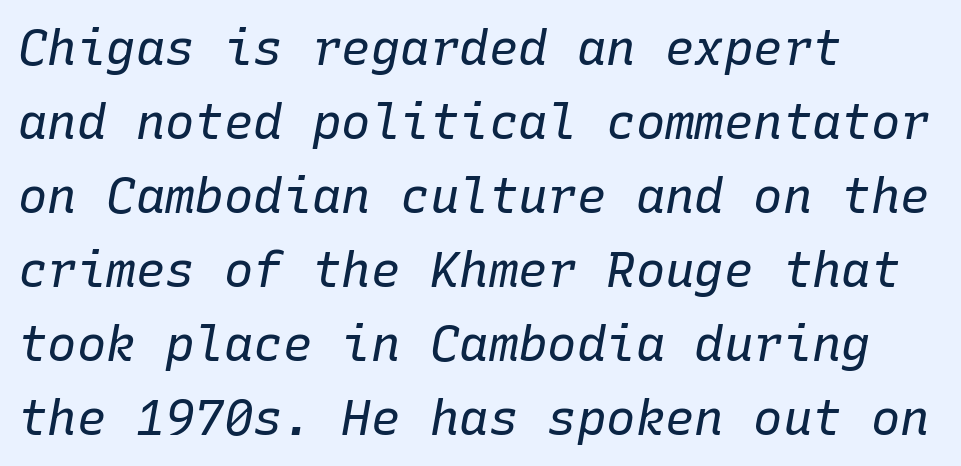
The image shows 49 px regular-weight type, italic (leaning right), monospaced; set left-aligned, normal line spacing (1.51x), normal letter spacing, not underlined; low stroke contrast and a medium x-height.
